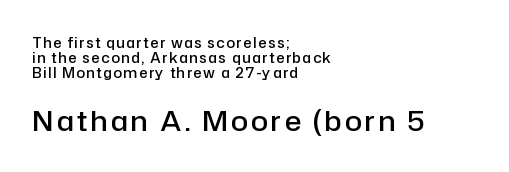
Q: Is the text bold? A: Semi-bold.
Q: Is the text italic (slanted)? A: No, it is upright.
Q: Is the typeface a serif or a sans-serif typeface? A: Sans-serif.
Q: Is the text underlined? A: No.
Q: How is the paragraph aligned? A: Left-aligned.
Q: Is the spacing between lines tight, normal or loose? A: Tight.
Q: Which block of text is set in a larger size, the first (top) or the second (bottom)? A: The second (bottom) one.
Q: Width (condensed, normal, or wide)? A: Normal.
Q: Stroke contrast? A: Low.
Q: x-height? A: Medium.
Q: Monospaced? A: No.
